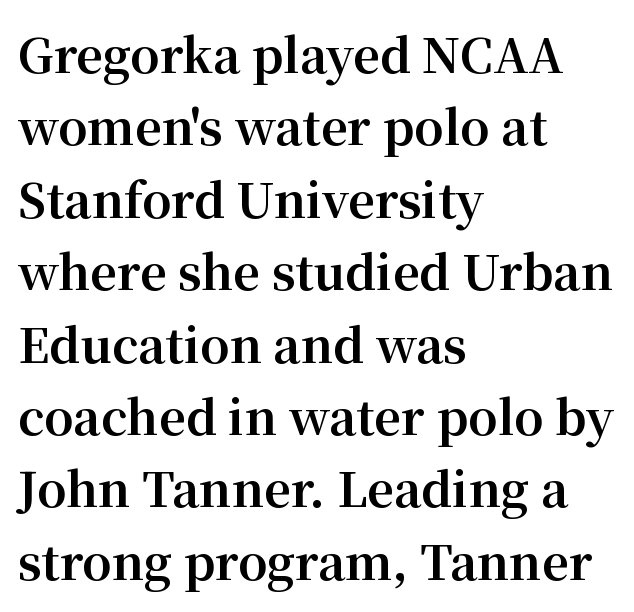
{"serif": "yes", "italic": "no", "bold": "yes", "weight": "bold", "width": "normal", "stroke_contrast": "medium", "x_height": "medium", "monospaced": "no", "underline": "no", "align": "left", "line_spacing": "normal", "line_spacing_ratio": 1.54, "letter_spacing": "normal", "letter_spacing_em": 0.0, "glyph_px": 47}
